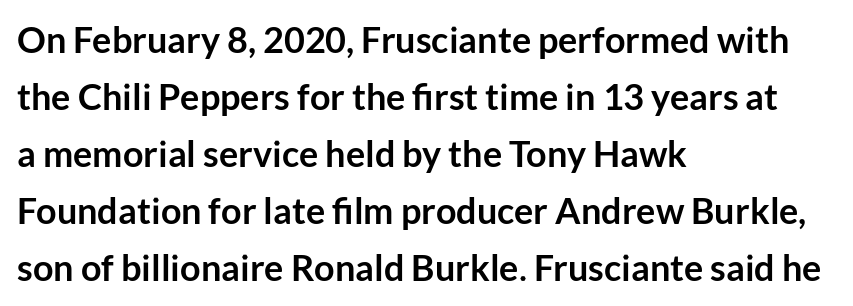
{"serif": "no", "italic": "no", "bold": "yes", "weight": "semibold", "width": "normal", "stroke_contrast": "low", "x_height": "medium", "monospaced": "no", "underline": "no", "align": "left", "line_spacing": "normal", "line_spacing_ratio": 1.58, "letter_spacing": "normal", "letter_spacing_em": 0.0, "glyph_px": 36}
